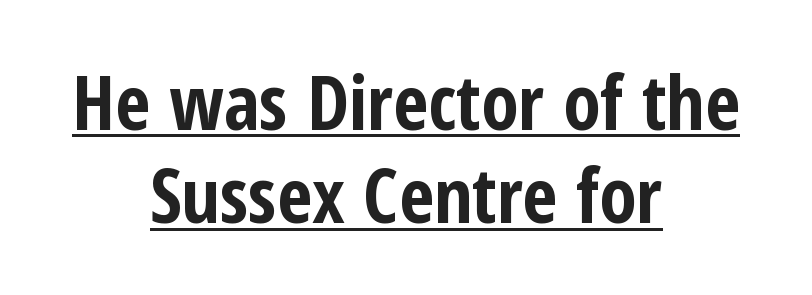
{"serif": "no", "italic": "no", "bold": "yes", "weight": "bold", "width": "condensed", "stroke_contrast": "low", "x_height": "medium", "monospaced": "no", "underline": "yes", "align": "center", "line_spacing_ratio": 1.23, "letter_spacing": "normal", "letter_spacing_em": 0.0, "glyph_px": 76}
